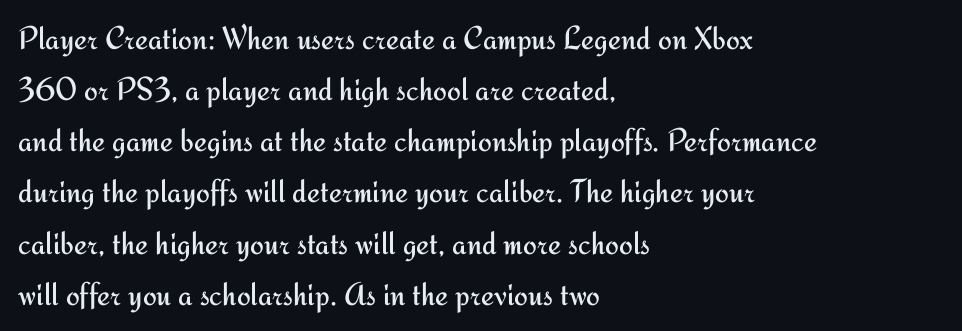
Spacing verdict: proportional, widths tailored to each character. Leading: standard. Every character sits straight up, as roman type does. The rendering keeps characters at their native spacing.
